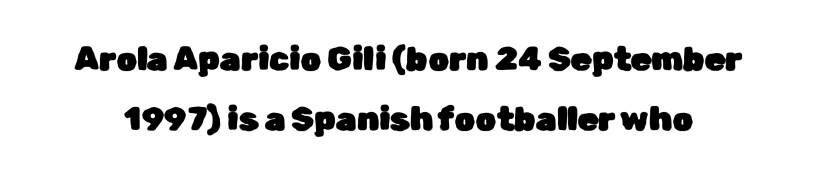
{"serif": "no", "italic": "no", "width": "normal", "stroke_contrast": "low", "x_height": "medium", "monospaced": "no", "underline": "no", "line_spacing_ratio": 1.81, "letter_spacing": "normal", "letter_spacing_em": 0.0, "glyph_px": 33}
